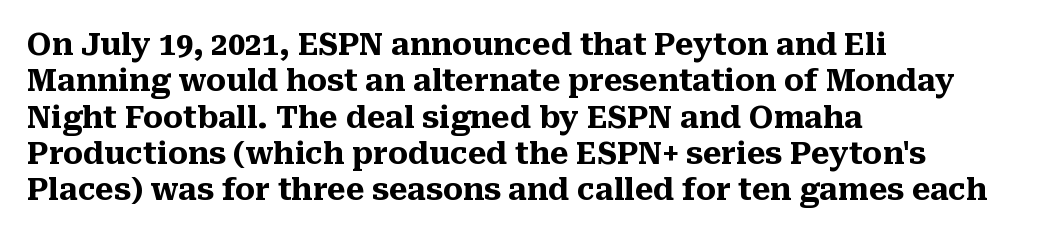
Q: Is the text bold? A: Yes.
Q: Is the text italic (slanted)? A: No, it is upright.
Q: Is the typeface a serif or a sans-serif typeface? A: Serif.
Q: Is the text underlined? A: No.
Q: How is the paragraph aligned? A: Left-aligned.
Q: Is the spacing between letters normal or unusually wide? A: Normal.
Q: Width (condensed, normal, or wide)? A: Normal.
Q: Stroke contrast? A: Medium.
Q: x-height? A: Medium.
Q: Monospaced? A: No.
